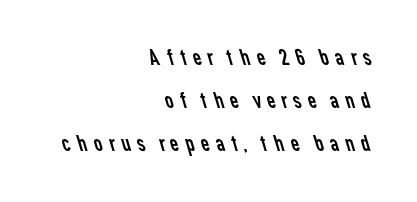
The image shows 24 px text type; set right-aligned, line spacing 1.8x, not underlined.
